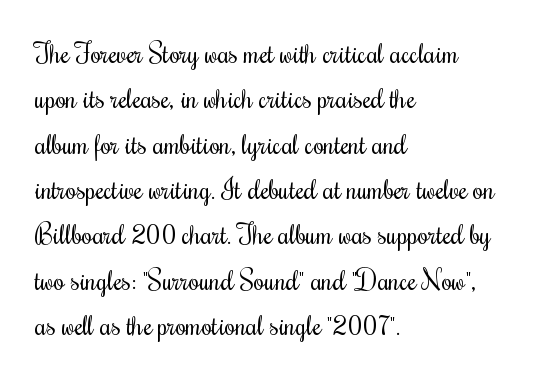
Stem width sits at or under what a default text font uses. Underline: absent. A classic flush-left, rag-right setting is used for this passage. If you measured baseline to baseline, you'd find a middling distance.
